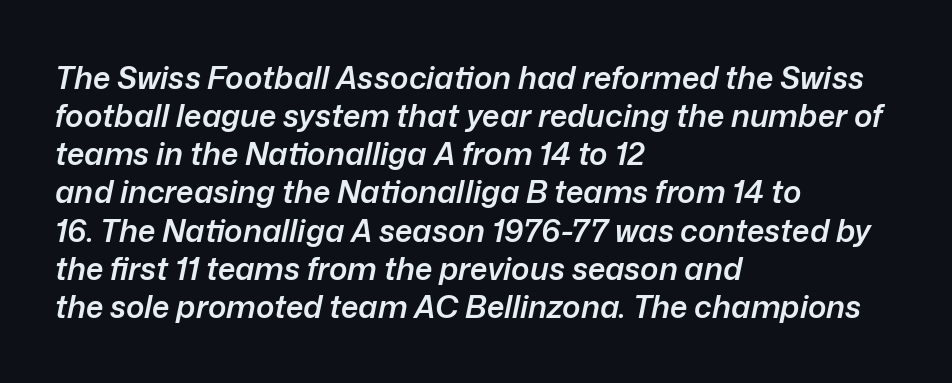
The image shows 31 px semibold type, italic (leaning right); set left-aligned, line spacing 1.23x, normal letter spacing, not underlined; low stroke contrast and a medium x-height.
